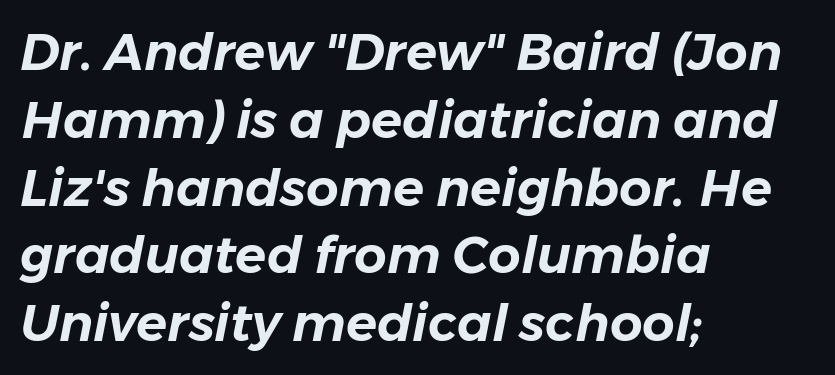
{"italic": "yes", "lean": "right", "slant_degrees": 11, "width": "normal", "stroke_contrast": "low", "x_height": "medium", "monospaced": "no", "underline": "no", "align": "left", "line_spacing": "normal", "line_spacing_ratio": 1.33, "letter_spacing": "normal", "letter_spacing_em": 0.0, "glyph_px": 51}
